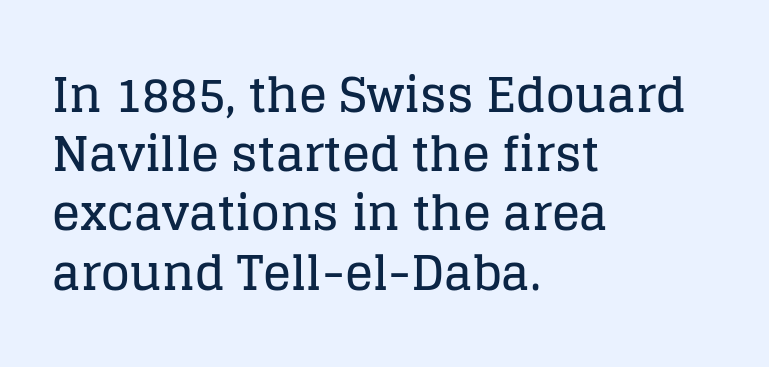
Q: Is the text italic (slanted)? A: No, it is upright.
Q: Is the typeface a serif or a sans-serif typeface? A: Serif.
Q: Is the text underlined? A: No.
Q: How is the paragraph aligned? A: Left-aligned.
Q: Is the spacing between letters normal or unusually wide? A: Normal.
Q: Is the spacing between lines tight, normal or loose? A: Normal.
Q: Width (condensed, normal, or wide)? A: Normal.
Q: Stroke contrast? A: Low.
Q: x-height? A: Large.
Q: Monospaced? A: No.
